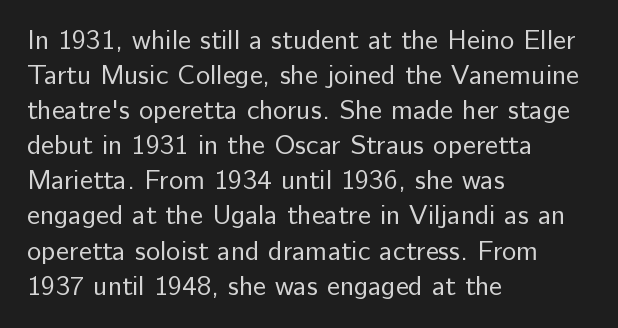
The image shows 27 px text type, upright; set left-aligned, normal line spacing (1.3x), normal letter spacing, not underlined.
